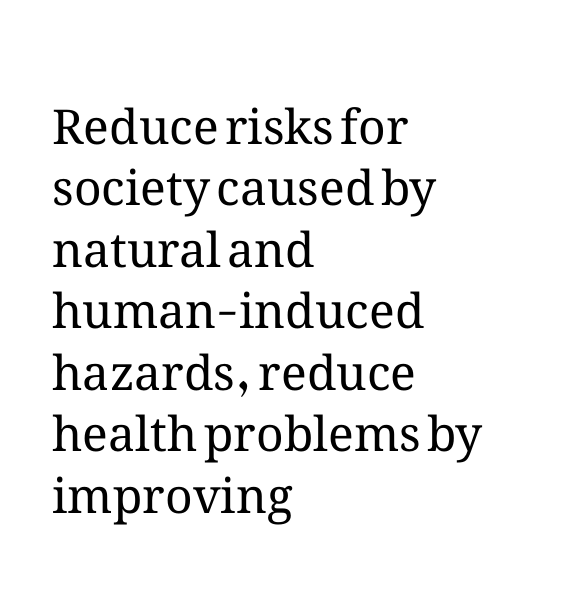
The image shows 48 px regular-weight type, upright; set left-aligned, normal line spacing (1.28x), normal letter spacing, not underlined; medium stroke contrast and a medium x-height.
